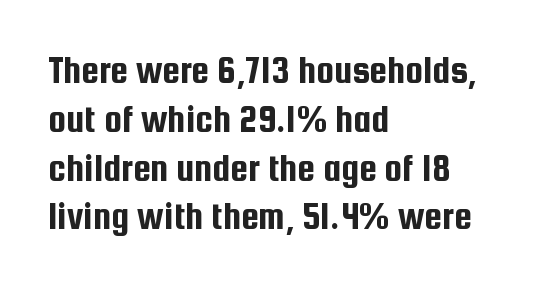
Q: Is the text italic (slanted)? A: No, it is upright.
Q: Is the typeface a serif or a sans-serif typeface? A: Sans-serif.
Q: Is the text underlined? A: No.
Q: How is the paragraph aligned? A: Left-aligned.
Q: Is the spacing between letters normal or unusually wide? A: Normal.
Q: Width (condensed, normal, or wide)? A: Condensed.
Q: Stroke contrast? A: Low.
Q: x-height? A: Medium.
Q: Monospaced? A: No.
